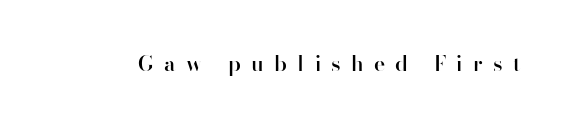
The axis of the letterforms is exactly vertical. Glyph-to-glyph distance is far greater than everyday printed text. A bare baseline throughout the passage. The strokes are fattened partway — semibold, not bold.
